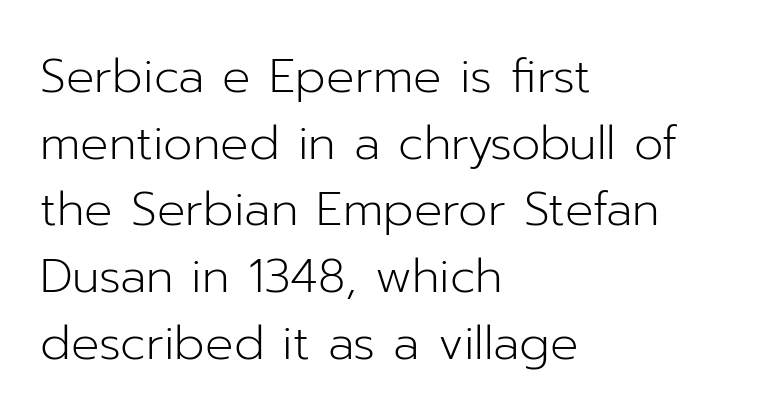
Q: Is the text bold? A: No.
Q: Is the text italic (slanted)? A: No, it is upright.
Q: Is the typeface a serif or a sans-serif typeface? A: Sans-serif.
Q: Is the text underlined? A: No.
Q: How is the paragraph aligned? A: Left-aligned.
Q: Is the spacing between letters normal or unusually wide? A: Normal.
Q: Is the spacing between lines tight, normal or loose? A: Normal.
Q: Width (condensed, normal, or wide)? A: Normal.
Q: Stroke contrast? A: Low.
Q: x-height? A: Medium.
Q: Monospaced? A: No.
